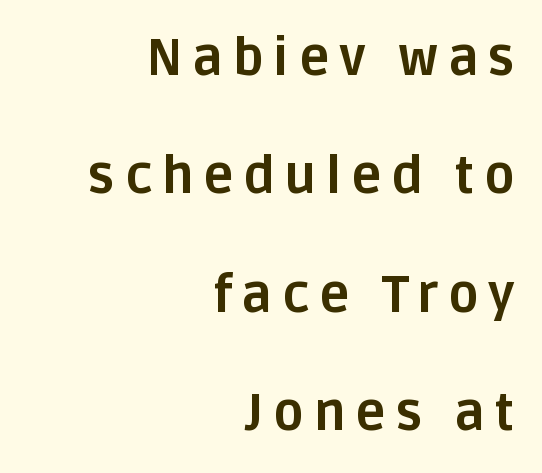
Q: Is the text bold? A: Yes.
Q: Is the text italic (slanted)? A: No, it is upright.
Q: Is the typeface a serif or a sans-serif typeface? A: Sans-serif.
Q: Is the text underlined? A: No.
Q: How is the paragraph aligned? A: Right-aligned.
Q: Is the spacing between lines tight, normal or loose? A: Loose.
Q: Width (condensed, normal, or wide)? A: Normal.
Q: Stroke contrast? A: Low.
Q: x-height? A: Large.
Q: Monospaced? A: No.
